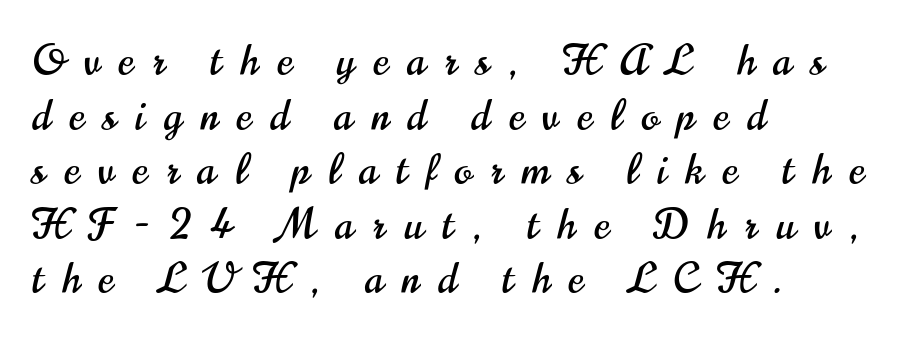
The text was rendered using a sans face with plain stroke endings. This sample has the flowing, uneven cadence of proportional lettering. Underline: absent. Typeset ragged right — the left edge is the straight one. This rendering widens character spacing well past its baseline value.
